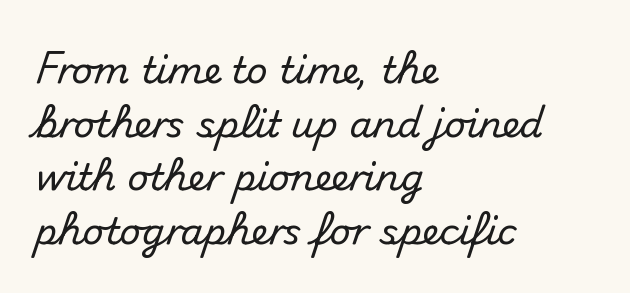
{"serif": "no", "width": "normal", "stroke_contrast": "medium", "x_height": "small", "monospaced": "no", "underline": "no", "align": "left", "line_spacing": "normal", "line_spacing_ratio": 1.45, "letter_spacing": "normal", "letter_spacing_em": 0.0, "glyph_px": 37}
